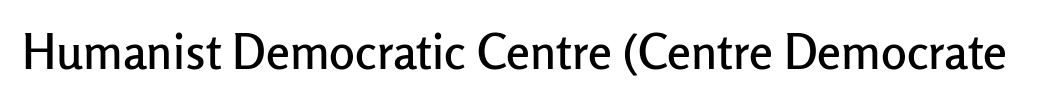
Q: Is the text italic (slanted)? A: No, it is upright.
Q: Is the typeface a serif or a sans-serif typeface? A: Sans-serif.
Q: Is the text underlined? A: No.
Q: Is the spacing between letters normal or unusually wide? A: Normal.
Q: Width (condensed, normal, or wide)? A: Normal.
Q: Stroke contrast? A: Low.
Q: x-height? A: Medium.
Q: Monospaced? A: No.
